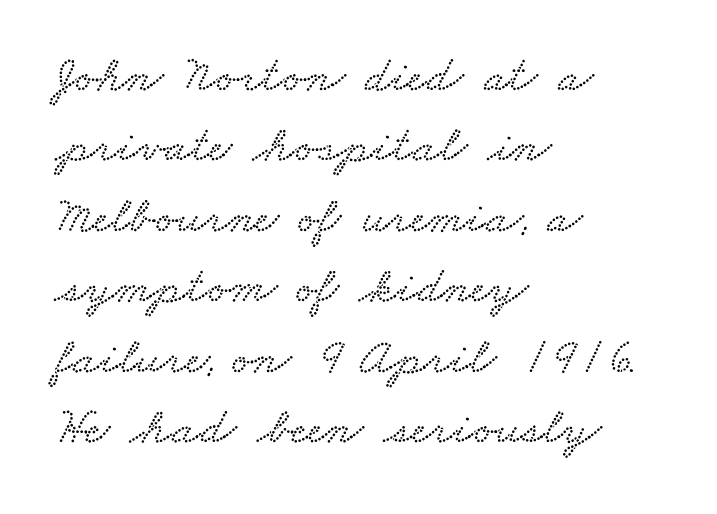
{"width": "wide", "stroke_contrast": "low", "x_height": "small", "monospaced": "no", "underline": "no", "align": "left", "line_spacing": "normal", "line_spacing_ratio": 1.38, "letter_spacing": "normal", "letter_spacing_em": 0.0, "glyph_px": 51}
